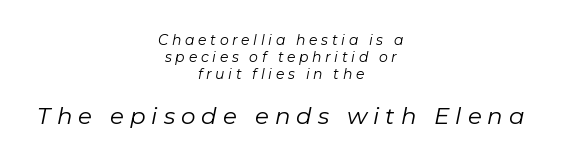
{"italic": "yes", "lean": "right", "slant_degrees": 11, "bold": "no", "underline": "no", "align": "center", "line_spacing_ratio": 1.22, "letter_spacing": "wide", "letter_spacing_em": 0.26, "larger_block": "second", "size_ratio": 1.64, "glyph_px": 23}
